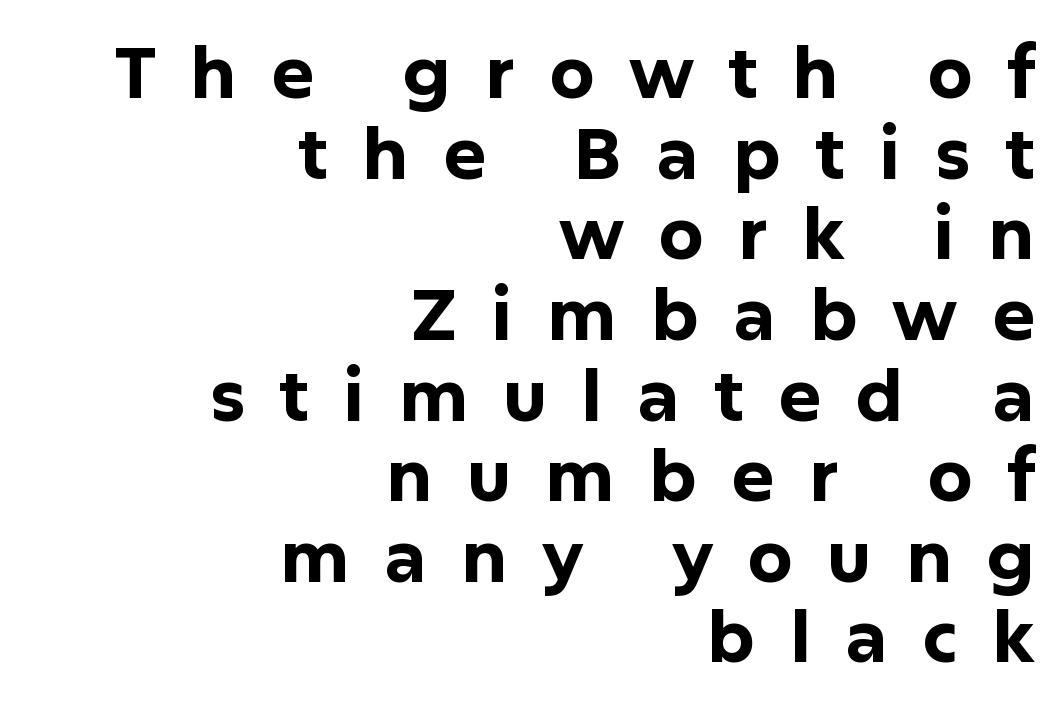
Q: Is the text bold? A: Yes.
Q: Is the text italic (slanted)? A: No, it is upright.
Q: Is the typeface a serif or a sans-serif typeface? A: Sans-serif.
Q: Is the text underlined? A: No.
Q: How is the paragraph aligned? A: Right-aligned.
Q: Is the spacing between letters normal or unusually wide? A: Unusually wide.
Q: Is the spacing between lines tight, normal or loose? A: Tight.
Q: Width (condensed, normal, or wide)? A: Normal.
Q: Stroke contrast? A: Low.
Q: x-height? A: Medium.
Q: Monospaced? A: No.
